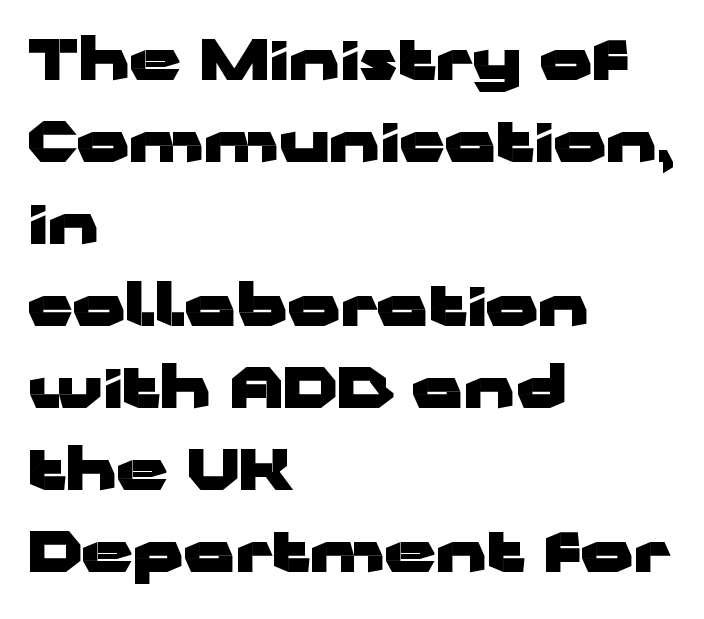
Q: Is the text bold? A: Yes.
Q: Is the text italic (slanted)? A: No, it is upright.
Q: Is the typeface a serif or a sans-serif typeface? A: Sans-serif.
Q: Is the text underlined? A: No.
Q: How is the paragraph aligned? A: Left-aligned.
Q: Is the spacing between letters normal or unusually wide? A: Normal.
Q: Is the spacing between lines tight, normal or loose? A: Normal.
Q: Width (condensed, normal, or wide)? A: Wide.
Q: Stroke contrast? A: Low.
Q: x-height? A: Medium.
Q: Monospaced? A: No.
